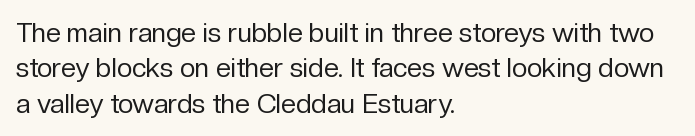
{"italic": "no", "bold": "no", "underline": "no", "align": "left", "line_spacing": "normal", "line_spacing_ratio": 1.31, "letter_spacing": "normal", "letter_spacing_em": 0.0, "glyph_px": 27}
